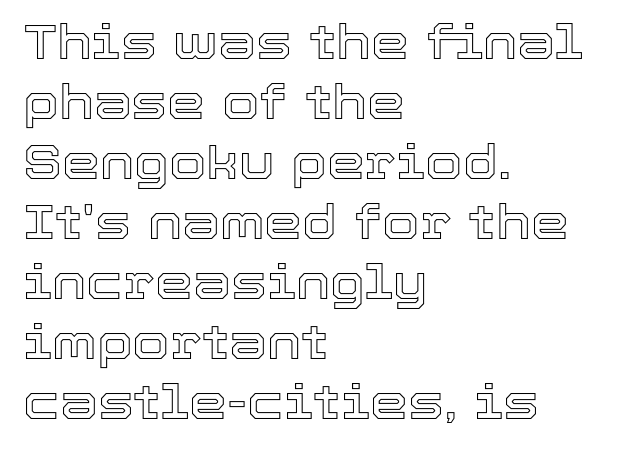
Q: Is the text italic (slanted)? A: No, it is upright.
Q: Is the text underlined? A: No.
Q: How is the paragraph aligned? A: Left-aligned.
Q: Is the spacing between letters normal or unusually wide? A: Normal.
Q: Is the spacing between lines tight, normal or loose? A: Normal.
Q: Width (condensed, normal, or wide)? A: Normal.
Q: x-height? A: Medium.
Q: Monospaced? A: No.
